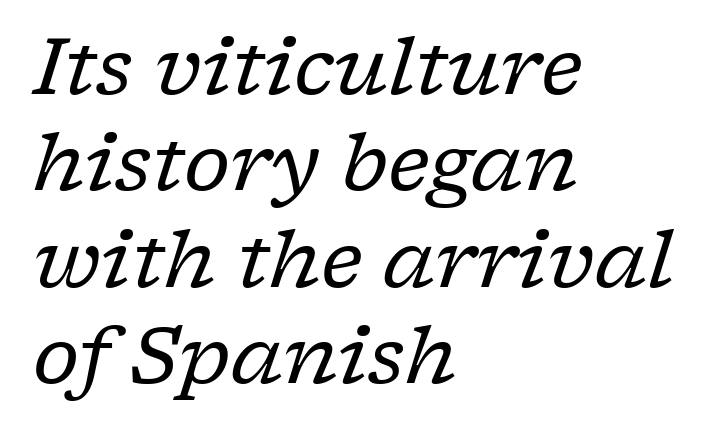
{"serif": "yes", "italic": "yes", "lean": "right", "slant_degrees": 17, "bold": "no", "weight": "regular", "width": "normal", "stroke_contrast": "low", "x_height": "medium", "monospaced": "no", "underline": "no", "align": "left", "line_spacing_ratio": 1.22, "letter_spacing": "normal", "letter_spacing_em": 0.0, "glyph_px": 79}
